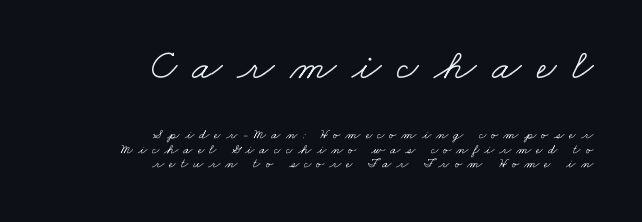
The image shows 43 px light, wide serif type; set right-aligned, tight line spacing (1.04x), unusually wide letter spacing (+0.36 em), not underlined; the first (top) block is 3.07x larger; low stroke contrast and a small x-height.
